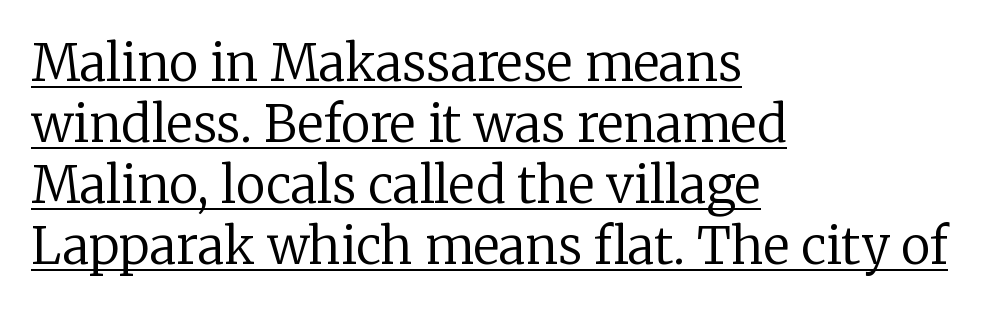
The image shows 50 px regular-weight serif type, upright; set left-aligned, line spacing 1.22x, normal letter spacing, underlined; low stroke contrast and a medium x-height.
